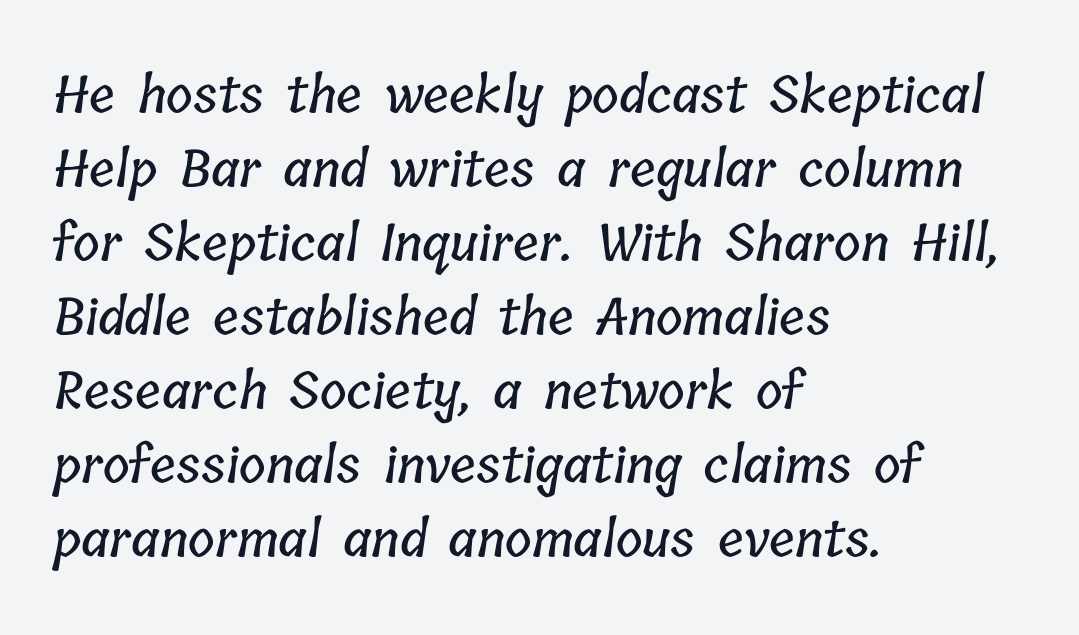
Q: Is the text underlined? A: No.
Q: How is the paragraph aligned? A: Left-aligned.
Q: Is the spacing between letters normal or unusually wide? A: Normal.
Q: Is the spacing between lines tight, normal or loose? A: Normal.
Q: Width (condensed, normal, or wide)? A: Condensed.
Q: Stroke contrast? A: Low.
Q: x-height? A: Medium.
Q: Monospaced? A: No.
